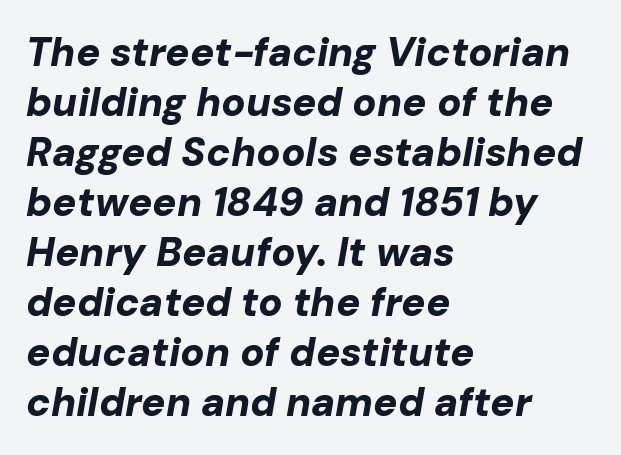
Q: Is the text bold? A: Yes.
Q: Is the text italic (slanted)? A: Yes, it leans right by about 10 degrees.
Q: Is the text underlined? A: No.
Q: How is the paragraph aligned? A: Left-aligned.
Q: Is the spacing between letters normal or unusually wide? A: Normal.
Q: Is the spacing between lines tight, normal or loose? A: Normal.
Q: Width (condensed, normal, or wide)? A: Normal.
Q: Stroke contrast? A: Low.
Q: x-height? A: Medium.
Q: Monospaced? A: No.
